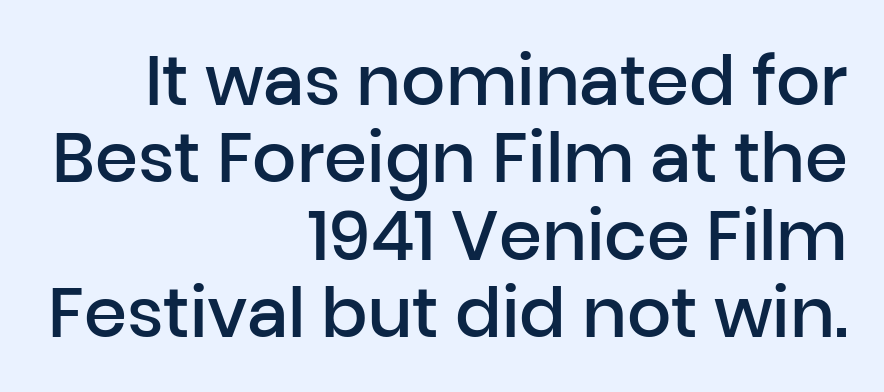
{"serif": "no", "italic": "no", "bold": "semi", "weight": "semibold", "width": "normal", "stroke_contrast": "low", "x_height": "medium", "monospaced": "no", "underline": "no", "align": "right", "line_spacing": "tight", "line_spacing_ratio": 1.12, "letter_spacing": "normal", "letter_spacing_em": 0.0, "glyph_px": 69}
